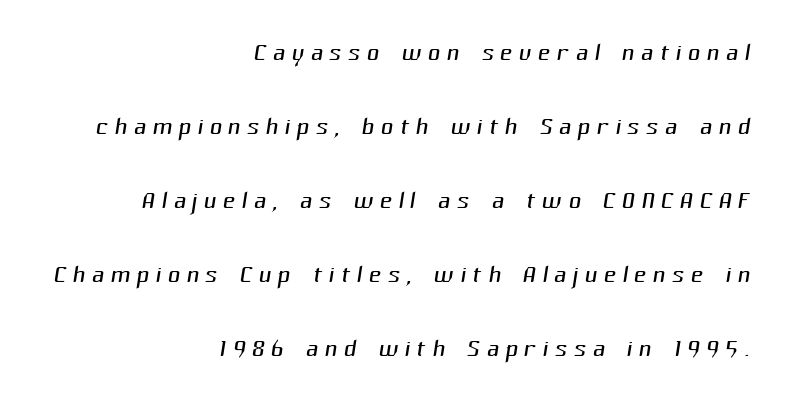
The image shows 34 px light sans-serif type; set right-aligned, loose line spacing (2.18x), not underlined; medium stroke contrast and a medium x-height.
